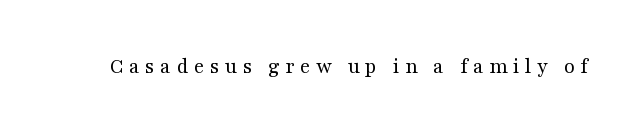
The image shows 22 px text type, upright; set unusually wide letter spacing (+0.25 em), not underlined.
